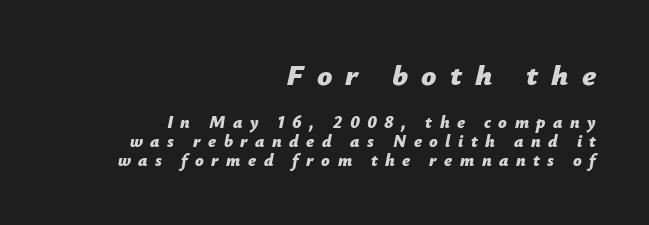
The image shows 30 px bold type, italic (leaning right); set right-aligned, tight line spacing (1.11x), unusually wide letter spacing (+0.44 em), not underlined; the first (top) block is 1.76x larger; low stroke contrast and a medium x-height.
